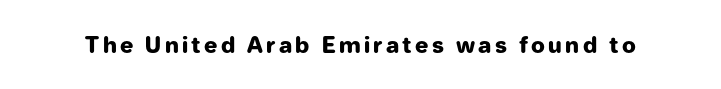
Q: Is the text bold? A: Yes.
Q: Is the text italic (slanted)? A: No, it is upright.
Q: Is the text underlined? A: No.
